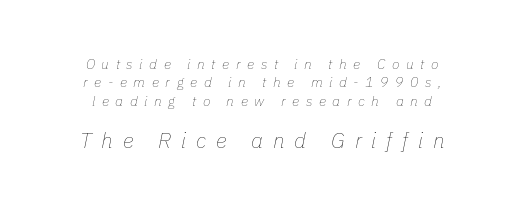
{"italic": "yes", "lean": "right", "slant_degrees": 11, "bold": "no", "underline": "no", "align": "center", "line_spacing": "normal", "line_spacing_ratio": 1.31, "letter_spacing": "wide", "letter_spacing_em": 0.47, "larger_block": "second", "size_ratio": 1.5, "glyph_px": 21}
